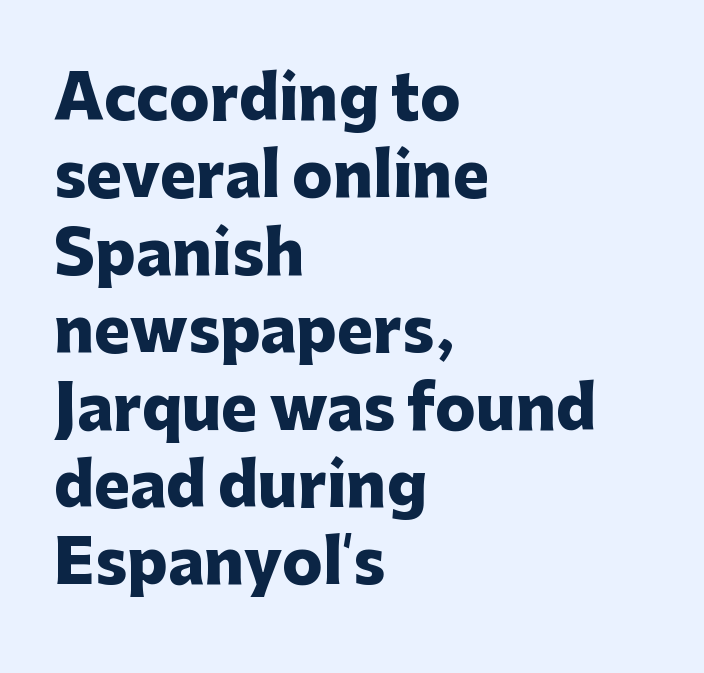
Q: Is the text bold? A: Yes.
Q: Is the text italic (slanted)? A: No, it is upright.
Q: Is the typeface a serif or a sans-serif typeface? A: Sans-serif.
Q: Is the text underlined? A: No.
Q: How is the paragraph aligned? A: Left-aligned.
Q: Is the spacing between letters normal or unusually wide? A: Normal.
Q: Is the spacing between lines tight, normal or loose? A: Normal.
Q: Width (condensed, normal, or wide)? A: Normal.
Q: Stroke contrast? A: Low.
Q: x-height? A: Medium.
Q: Monospaced? A: No.
